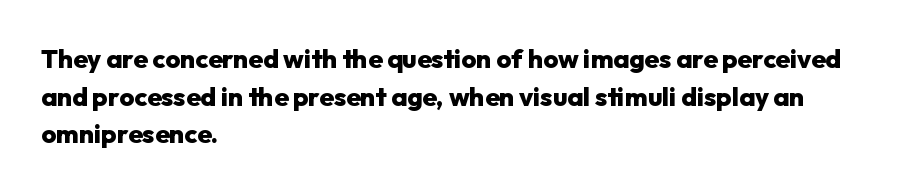
On the weight axis this lands at bold, roughly 700. Words float on clear page, feet unadorned. Interline gaps are of average width in this sample. The rendering keeps characters at their native spacing. In terms of posture, this sample is upright.
